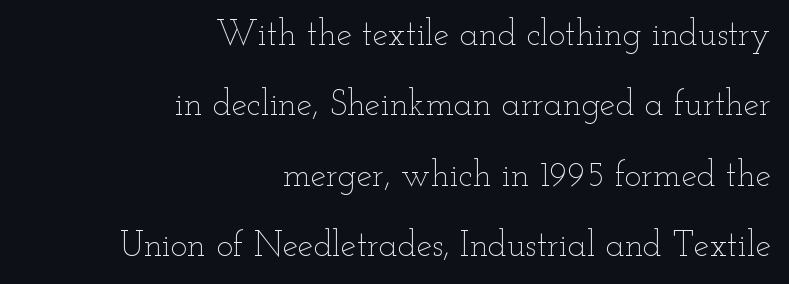
The image shows 35 px thin, wide type, upright; set right-aligned, loose line spacing (2.01x), normal letter spacing, not underlined; low stroke contrast and a small x-height.
